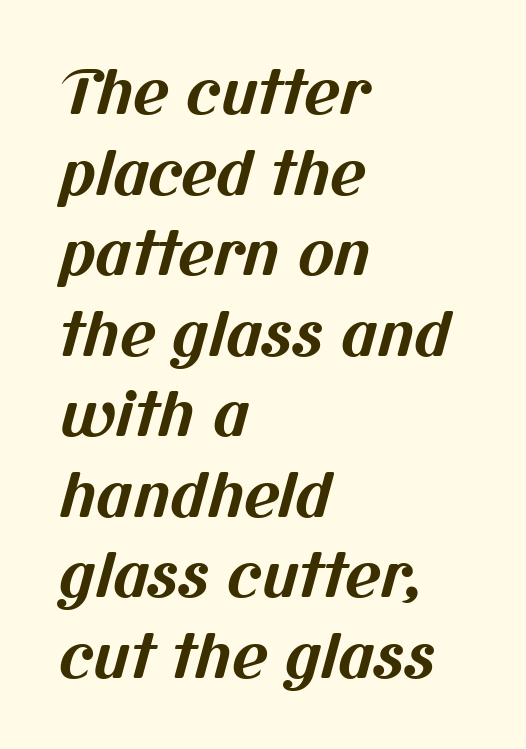
The image shows 61 px bold sans-serif type; set left-aligned, normal line spacing (1.32x), normal letter spacing, not underlined; medium stroke contrast and a medium x-height.
